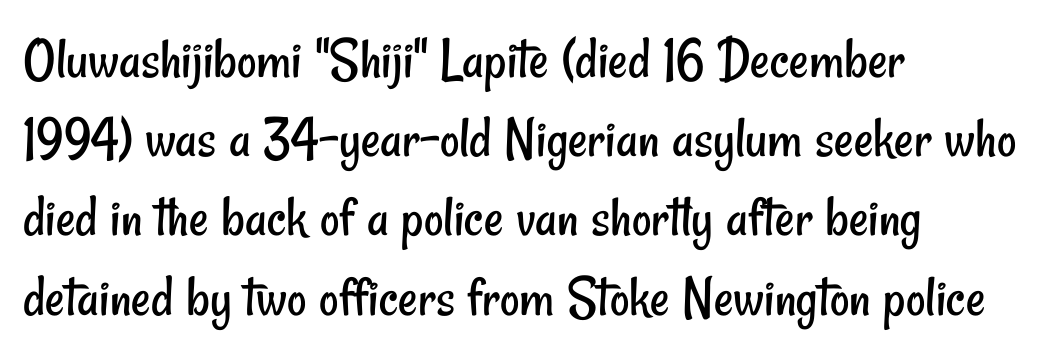
{"serif": "no", "bold": "no", "weight": "regular", "width": "condensed", "stroke_contrast": "low", "x_height": "small", "monospaced": "no", "underline": "no", "align": "left", "line_spacing": "normal", "line_spacing_ratio": 1.32, "letter_spacing": "normal", "letter_spacing_em": 0.0, "glyph_px": 60}
